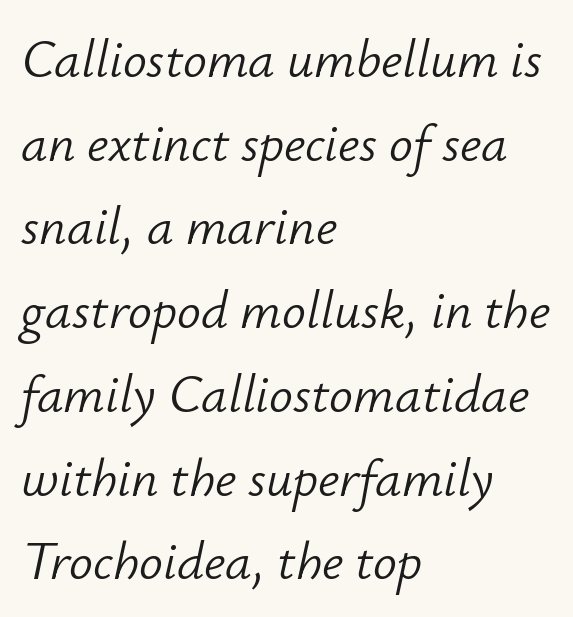
{"italic": "yes", "lean": "right", "slant_degrees": 12, "bold": "no", "weight": "light", "width": "normal", "stroke_contrast": "low", "x_height": "small", "monospaced": "no", "underline": "no", "align": "left", "line_spacing": "normal", "line_spacing_ratio": 1.58, "letter_spacing": "normal", "letter_spacing_em": 0.0, "glyph_px": 53}
